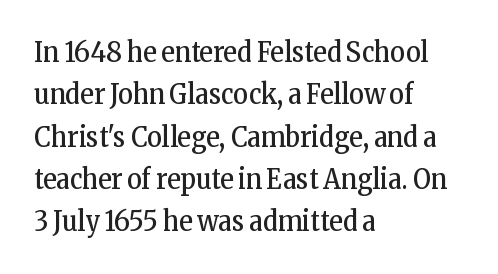
The image shows 28 px regular-weight, condensed serif type, upright; set left-aligned, normal line spacing (1.51x), normal letter spacing, not underlined; low stroke contrast and a medium x-height.
